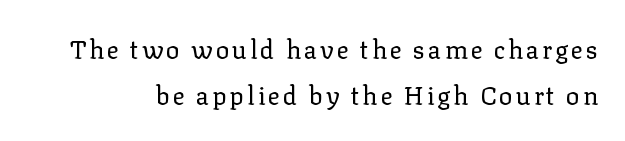
{"italic": "no", "bold": "no", "underline": "no", "line_spacing_ratio": 1.86, "glyph_px": 25}
